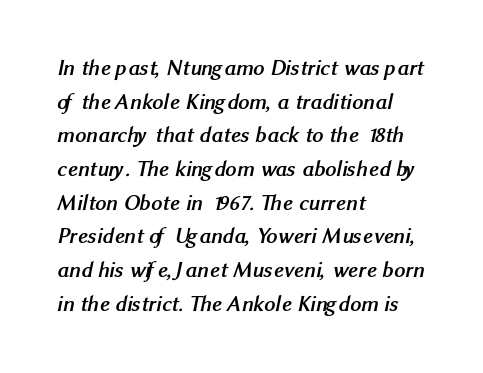
Is the type bold? Yes — the strokes are clearly thick and heavy. Horizontal alignment here is leftward, the default for most running prose. Caption: standard tracking, unaltered. Does the leading feel generous? No, just average. The glyphs are unaccompanied by any horizontal stroke below them.
